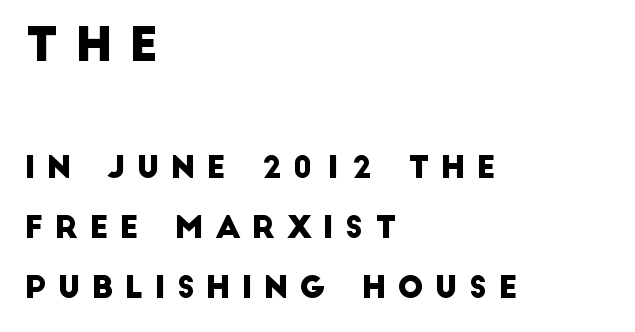
The letters carry no serifs — their stems end cleanly without finishing strokes. You could not count columns in this text — the font is proportionally spaced. These lines have a slow, spaced-out rhythm from letter to letter. Every row of glyphs begins at an identical x-position on the left.
